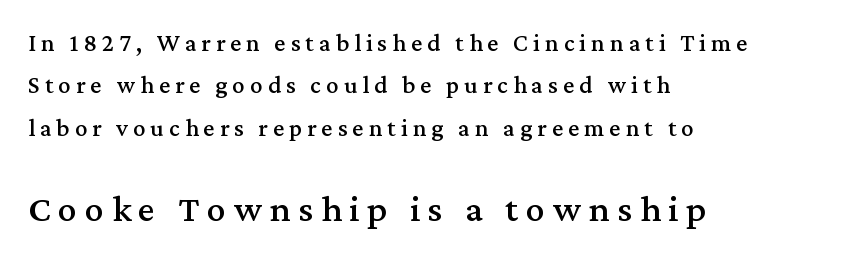
The image shows 38 px serif type, upright; set left-aligned, normal line spacing (1.7x), unusually wide letter spacing (+0.2 em), not underlined; the second (bottom) block is 1.52x larger; medium stroke contrast and a medium x-height.
